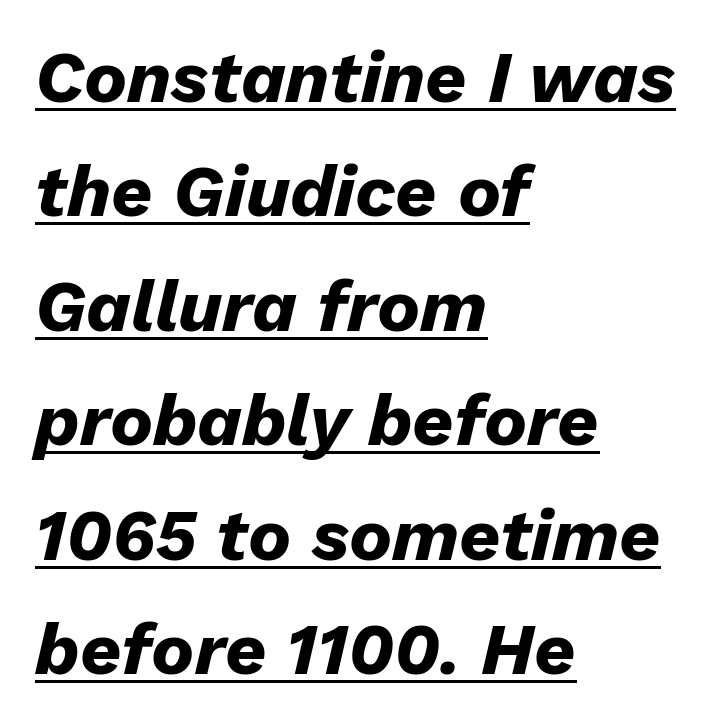
{"italic": "yes", "lean": "right", "slant_degrees": 13, "bold": "yes", "weight": "heavy", "width": "normal", "stroke_contrast": "low", "x_height": "medium", "monospaced": "no", "underline": "yes", "align": "left", "line_spacing": "normal", "line_spacing_ratio": 1.59, "letter_spacing": "normal", "letter_spacing_em": 0.0, "glyph_px": 72}
